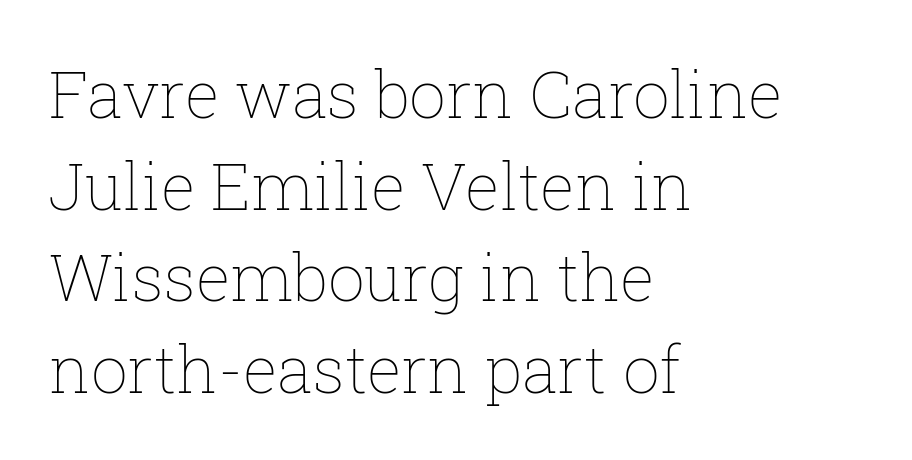
{"italic": "no", "bold": "no", "weight": "thin", "width": "normal", "stroke_contrast": "low", "x_height": "medium", "monospaced": "no", "underline": "no", "align": "left", "line_spacing": "normal", "line_spacing_ratio": 1.41, "letter_spacing": "normal", "letter_spacing_em": 0.0, "glyph_px": 65}
